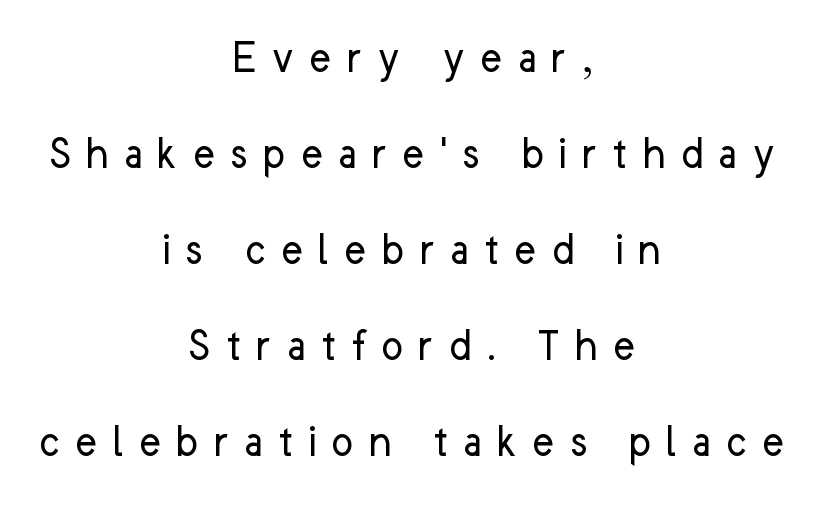
The image shows 47 px regular-weight sans-serif type, upright; set centered, loose line spacing (2.04x), unusually wide letter spacing (+0.31 em), not underlined; low stroke contrast and a medium x-height.
